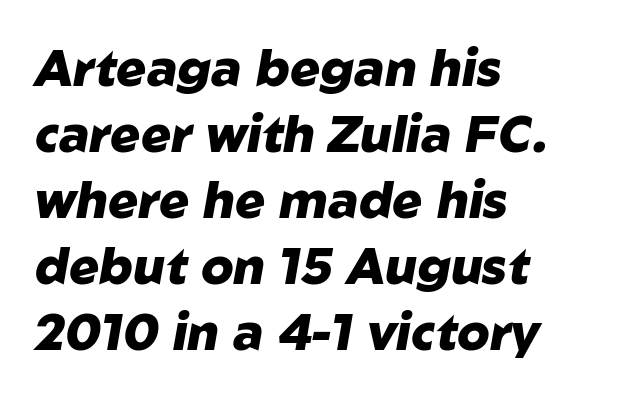
Words float on clear page, feet unadorned. These lines are set flush left with a ragged right edge. Caption: standard tracking, unaltered. These lines sit exactly where default settings would place them.
